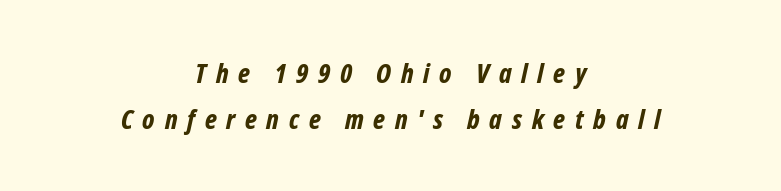
The image shows 27 px bold type, italic (leaning right); set centered, normal line spacing (1.7x), unusually wide letter spacing (+0.36 em), not underlined.
